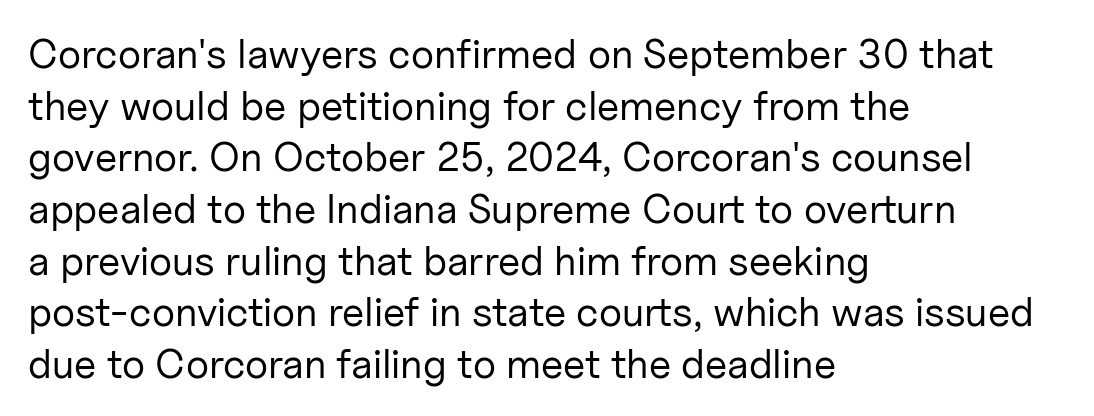
The image shows 41 px regular-weight sans-serif type, upright; set left-aligned, normal line spacing (1.26x), normal letter spacing, not underlined; low stroke contrast and a medium x-height.
